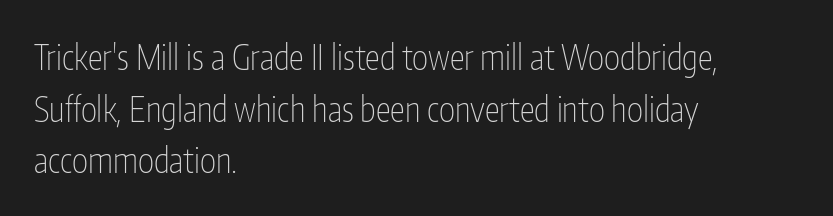
The image shows 34 px thin, condensed sans-serif type, upright; set left-aligned, normal line spacing (1.52x), normal letter spacing, not underlined; low stroke contrast and a medium x-height.
